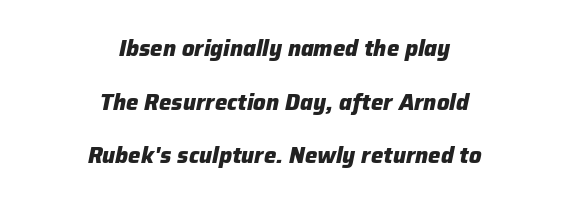
{"italic": "yes", "lean": "right", "slant_degrees": 12, "bold": "yes", "underline": "no", "align": "center", "line_spacing": "loose", "line_spacing_ratio": 2.44, "letter_spacing": "normal", "letter_spacing_em": 0.0, "glyph_px": 22}
